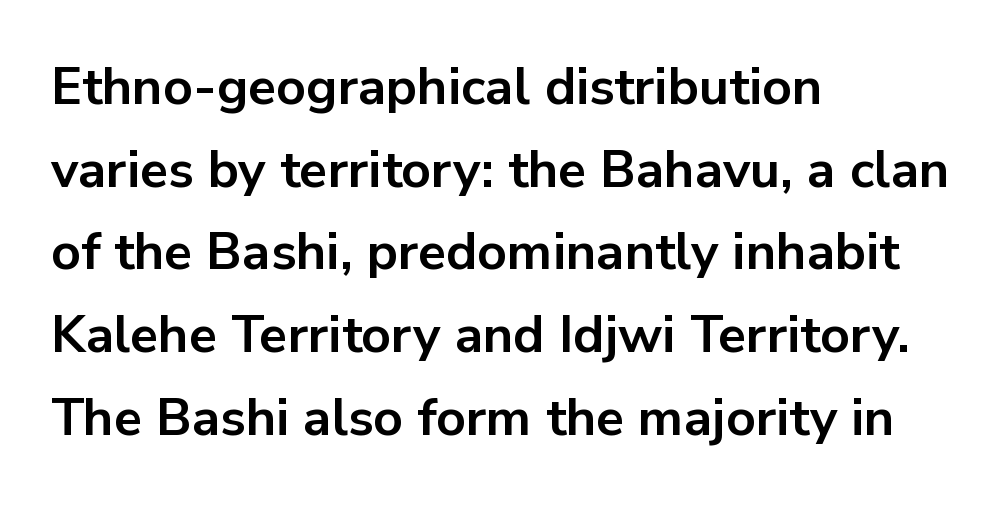
Summary of weight: heavy, a full bold. Line beginnings align vertically; line endings do not. The passage shown is not underscored anywhere. These lines are composed in type without serifs.
